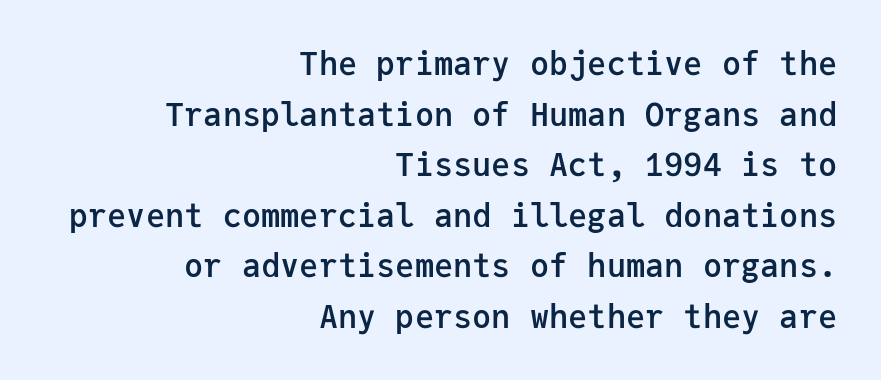
The image shows 32 px semibold sans-serif type, upright, monospaced; set right-aligned, normal line spacing (1.58x), normal letter spacing, not underlined; low stroke contrast and a medium x-height.
